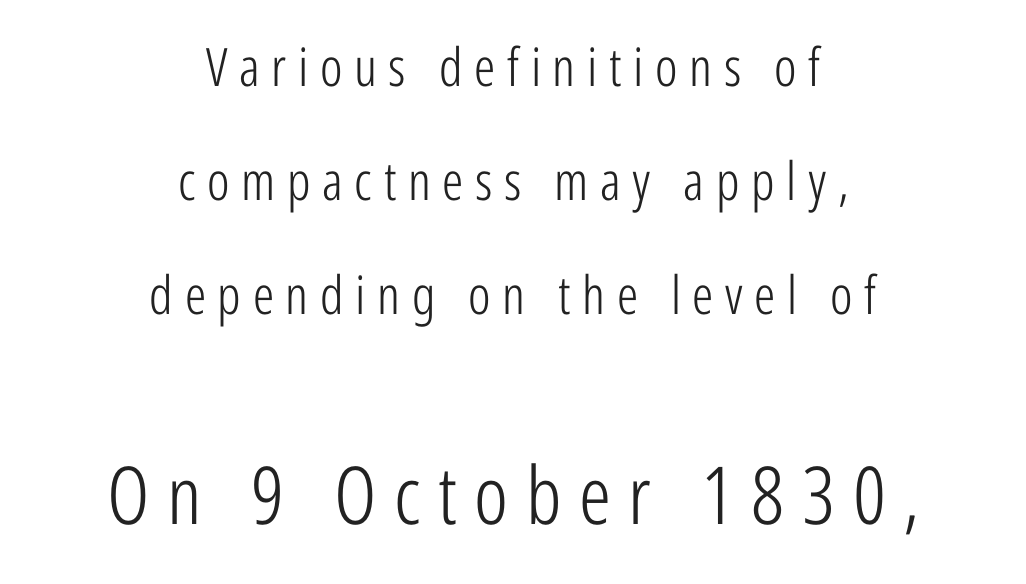
Q: Is the text bold? A: No.
Q: Is the text italic (slanted)? A: No, it is upright.
Q: Is the typeface a serif or a sans-serif typeface? A: Sans-serif.
Q: Is the text underlined? A: No.
Q: How is the paragraph aligned? A: Centered.
Q: Is the spacing between letters normal or unusually wide? A: Unusually wide.
Q: Is the spacing between lines tight, normal or loose? A: Loose.
Q: Which block of text is set in a larger size, the first (top) or the second (bottom)? A: The second (bottom) one.
Q: Width (condensed, normal, or wide)? A: Condensed.
Q: Stroke contrast? A: Low.
Q: x-height? A: Medium.
Q: Monospaced? A: No.
